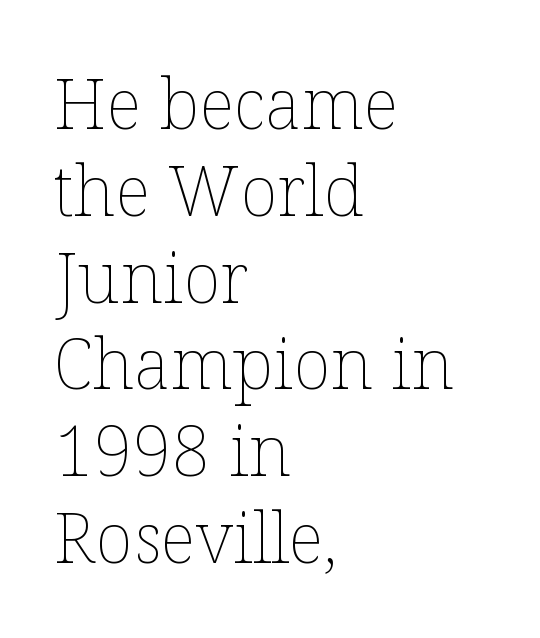
Q: Is the text bold? A: No.
Q: Is the text italic (slanted)? A: No, it is upright.
Q: Is the text underlined? A: No.
Q: How is the paragraph aligned? A: Left-aligned.
Q: Is the spacing between letters normal or unusually wide? A: Normal.
Q: Width (condensed, normal, or wide)? A: Normal.
Q: Stroke contrast? A: Low.
Q: x-height? A: Medium.
Q: Monospaced? A: No.
